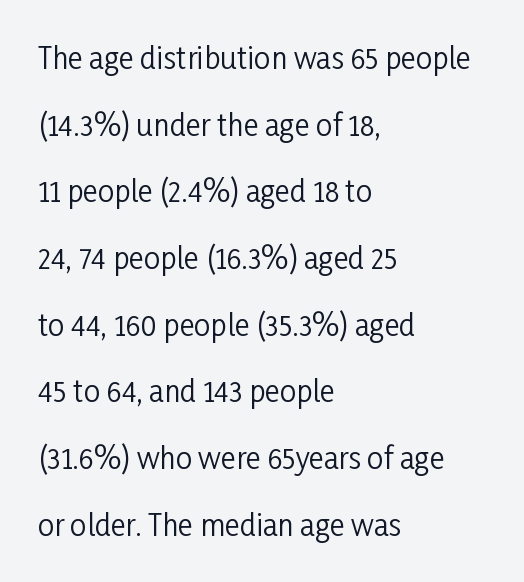
The specimen reads as upright at a glance. I'd call this a sans setting — the letters go barefoot. The type is set solid horizontally, with unmodified tracking. Summary of vertical rhythm: relaxed, with wide interline spacing.
